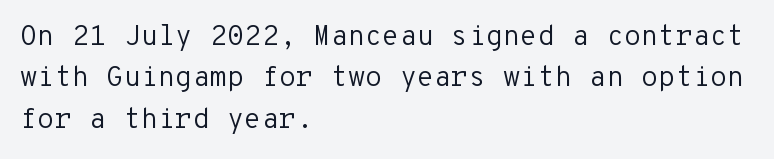
Q: Is the text bold? A: No.
Q: Is the text italic (slanted)? A: No, it is upright.
Q: Is the typeface a serif or a sans-serif typeface? A: Sans-serif.
Q: Is the text underlined? A: No.
Q: How is the paragraph aligned? A: Left-aligned.
Q: Is the spacing between letters normal or unusually wide? A: Normal.
Q: Is the spacing between lines tight, normal or loose? A: Normal.
Q: Width (condensed, normal, or wide)? A: Normal.
Q: Stroke contrast? A: Low.
Q: x-height? A: Medium.
Q: Monospaced? A: Yes.
